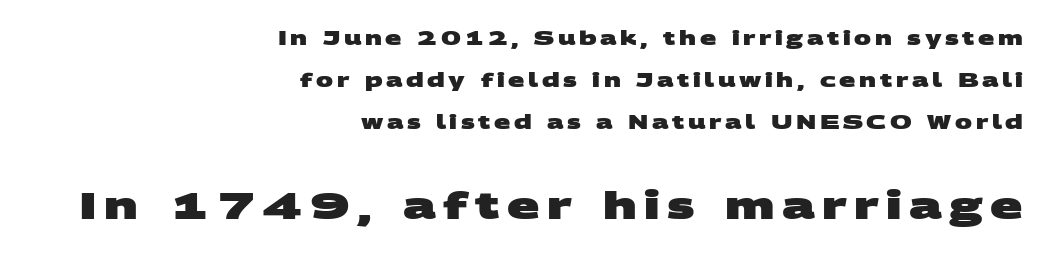
{"serif": "no", "bold": "yes", "weight": "heavy", "width": "wide", "stroke_contrast": "medium", "x_height": "large", "monospaced": "no", "underline": "no", "align": "right", "line_spacing": "loose", "line_spacing_ratio": 2.2, "larger_block": "second", "size_ratio": 2.0, "glyph_px": 38}
